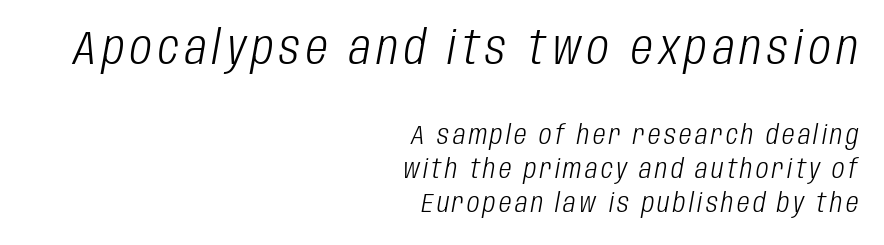
{"italic": "yes", "lean": "right", "slant_degrees": 10, "bold": "no", "weight": "light", "width": "condensed", "stroke_contrast": "low", "x_height": "large", "monospaced": "no", "underline": "no", "align": "right", "line_spacing": "normal", "line_spacing_ratio": 1.25, "larger_block": "first", "size_ratio": 1.74, "glyph_px": 47}
